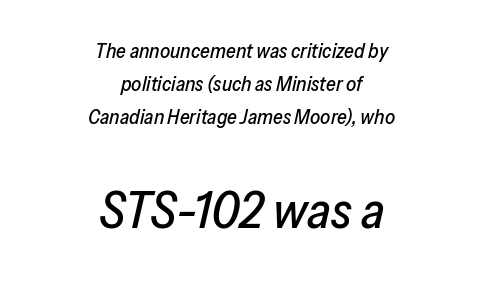
The image shows 51 px text type, italic (leaning right); set centered, normal line spacing (1.64x), normal letter spacing, not underlined; the second (bottom) block is 2.55x larger; low stroke contrast and a medium x-height.
